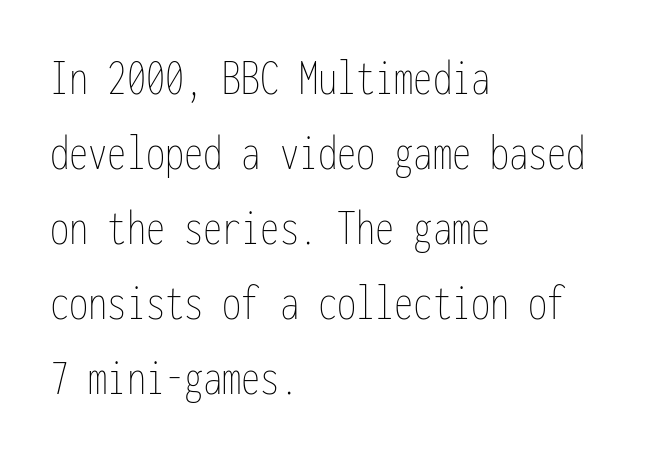
The image shows 51 px thin, condensed type, upright, monospaced; set left-aligned, normal line spacing (1.47x), normal letter spacing, not underlined; low stroke contrast and a medium x-height.
